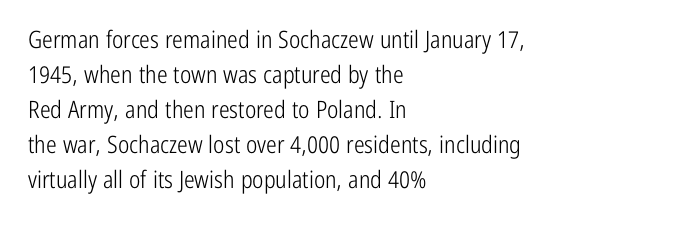
Q: Is the text bold? A: No.
Q: Is the text italic (slanted)? A: No, it is upright.
Q: Is the text underlined? A: No.
Q: How is the paragraph aligned? A: Left-aligned.
Q: Is the spacing between letters normal or unusually wide? A: Normal.
Q: Is the spacing between lines tight, normal or loose? A: Normal.
